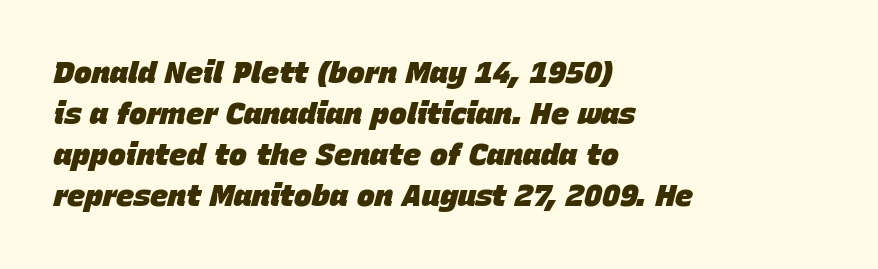
Q: Is the text bold? A: Yes.
Q: Is the text italic (slanted)? A: Yes, it leans right by about 15 degrees.
Q: Is the text underlined? A: No.
Q: How is the paragraph aligned? A: Left-aligned.
Q: Is the spacing between letters normal or unusually wide? A: Normal.
Q: Is the spacing between lines tight, normal or loose? A: Normal.
Q: Width (condensed, normal, or wide)? A: Normal.
Q: Stroke contrast? A: Low.
Q: x-height? A: Large.
Q: Monospaced? A: No.
